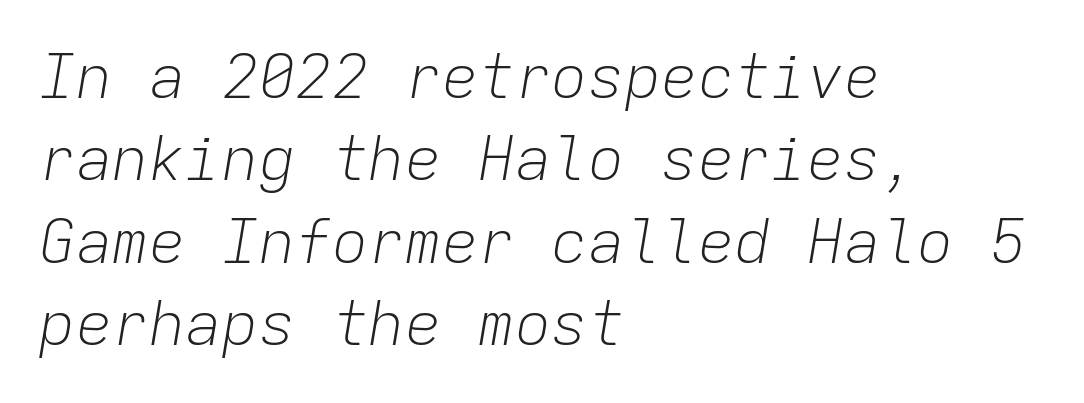
Q: Is the text bold? A: No.
Q: Is the text italic (slanted)? A: Yes, it leans right by about 9 degrees.
Q: Is the text underlined? A: No.
Q: How is the paragraph aligned? A: Left-aligned.
Q: Is the spacing between letters normal or unusually wide? A: Normal.
Q: Is the spacing between lines tight, normal or loose? A: Normal.
Q: Width (condensed, normal, or wide)? A: Normal.
Q: Stroke contrast? A: Low.
Q: x-height? A: Medium.
Q: Monospaced? A: Yes.
